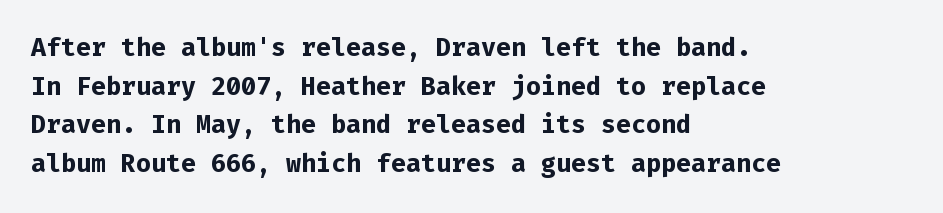
Lines of text with bare space underneath. Default kerning and tracking; the words read as compact shapes. Typeset ragged right — the left edge is the straight one. Regarding leading, the lines here are spaced in the standard way. Every stem runs plumb, perpendicular to the baseline.
